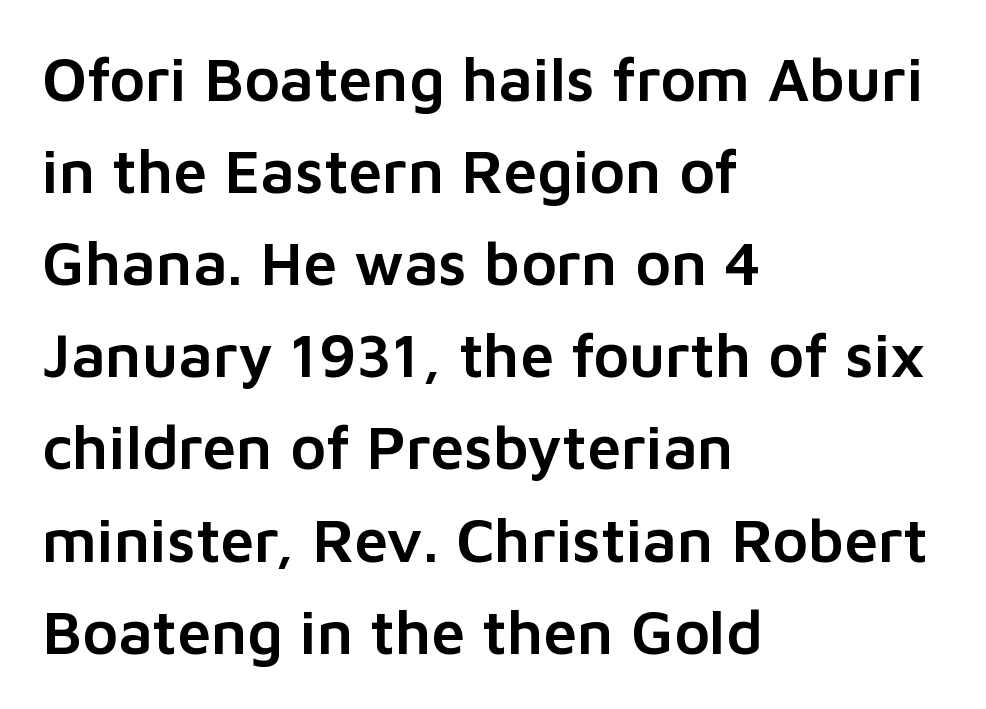
The glyphs are unaccompanied by any horizontal stroke below them. Which margin do the lines hug? The left one — the right edge is uneven. Note the varied advance widths — an 'i' is clearly narrower than an 'm'. No extra tracking has been applied to these lines. Observe the absence of serifs on each vertical stroke in this sample.
